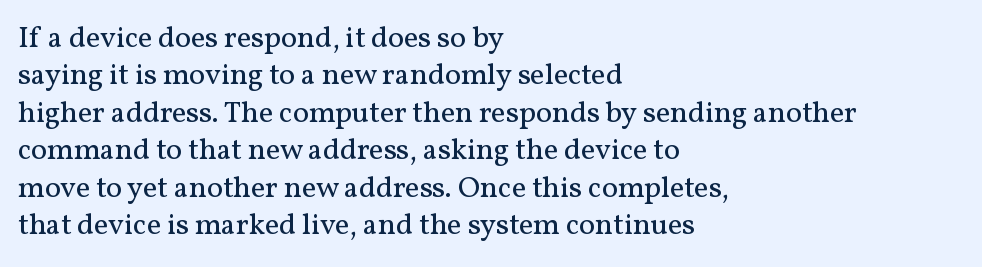
Q: Is the text bold? A: No.
Q: Is the text italic (slanted)? A: No, it is upright.
Q: Is the typeface a serif or a sans-serif typeface? A: Serif.
Q: Is the text underlined? A: No.
Q: How is the paragraph aligned? A: Left-aligned.
Q: Is the spacing between letters normal or unusually wide? A: Normal.
Q: Is the spacing between lines tight, normal or loose? A: Normal.
Q: Width (condensed, normal, or wide)? A: Normal.
Q: Stroke contrast? A: Medium.
Q: x-height? A: Medium.
Q: Monospaced? A: No.
